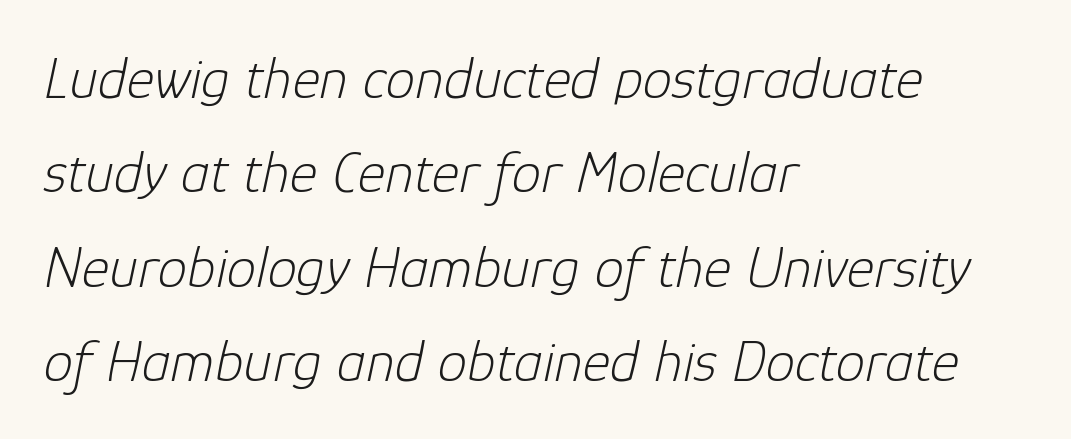
The image shows 59 px light type, italic (leaning right); set left-aligned, normal line spacing (1.6x), normal letter spacing, not underlined; low stroke contrast and a medium x-height.
